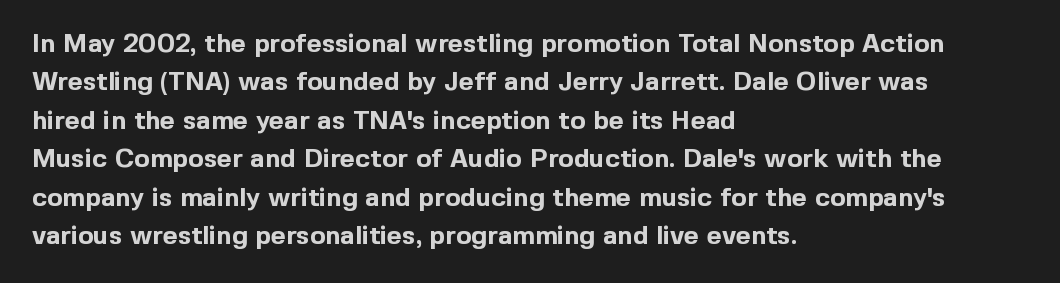
{"italic": "no", "bold": "yes", "underline": "no", "align": "left", "line_spacing": "normal", "line_spacing_ratio": 1.48, "letter_spacing": "normal", "letter_spacing_em": 0.0, "glyph_px": 26}
